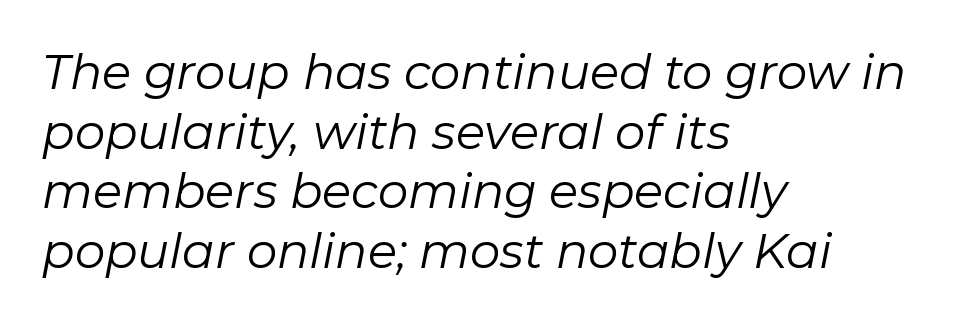
{"italic": "yes", "lean": "right", "slant_degrees": 11, "bold": "no", "weight": "regular", "width": "normal", "stroke_contrast": "low", "x_height": "medium", "monospaced": "no", "underline": "no", "align": "left", "line_spacing_ratio": 1.24, "letter_spacing": "normal", "letter_spacing_em": 0.0, "glyph_px": 48}
